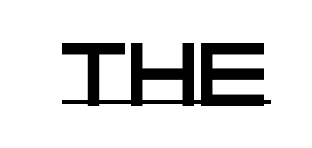
Look at the bottom of the vertical strokes: they stop flat, with no serifs. The letters advance in unequal steps, a hallmark of proportional type. Underline: present. Students, note that the glyphs here touch the page at normal intervals.
